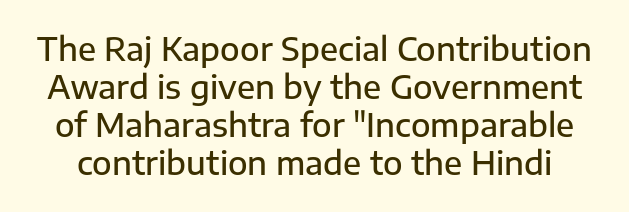
Q: Is the text bold? A: Semi-bold.
Q: Is the text italic (slanted)? A: No, it is upright.
Q: Is the typeface a serif or a sans-serif typeface? A: Sans-serif.
Q: Is the text underlined? A: No.
Q: Is the spacing between letters normal or unusually wide? A: Normal.
Q: Width (condensed, normal, or wide)? A: Normal.
Q: Stroke contrast? A: Low.
Q: x-height? A: Medium.
Q: Monospaced? A: No.
